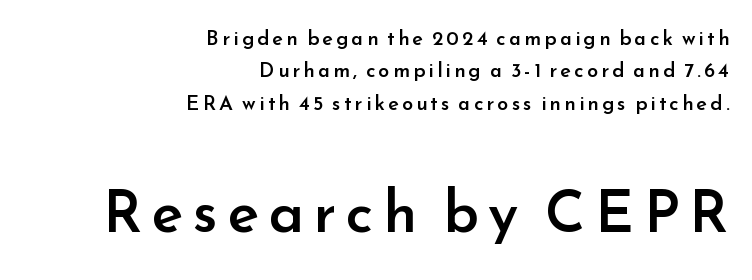
Nope, no serifs anywhere on these letters. The emphasis by scale lands on block number two, below. Tall strokes in this sample are plumb rather than angled. Descender tails drop into unmarked territory. Quick note: interline space is typical.
